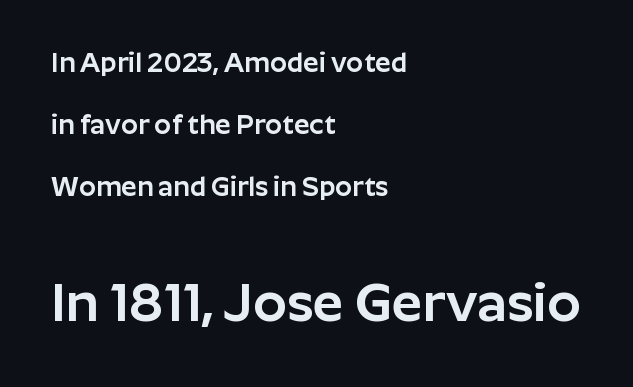
The image shows 54 px sans-serif type, upright; set left-aligned, loose line spacing (2.3x), normal letter spacing, not underlined; the second (bottom) block is 2.0x larger; low stroke contrast and a medium x-height.
